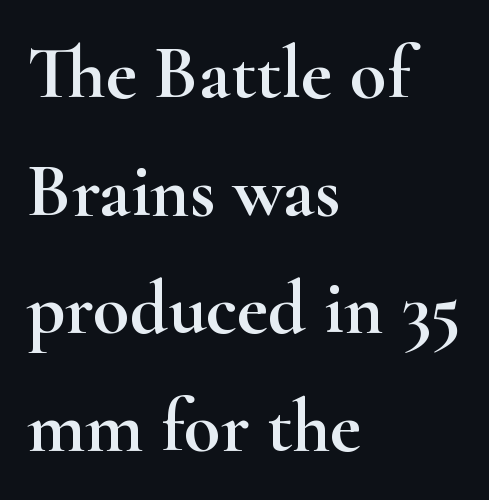
Q: Is the text italic (slanted)? A: No, it is upright.
Q: Is the typeface a serif or a sans-serif typeface? A: Serif.
Q: Is the text underlined? A: No.
Q: How is the paragraph aligned? A: Left-aligned.
Q: Is the spacing between letters normal or unusually wide? A: Normal.
Q: Is the spacing between lines tight, normal or loose? A: Normal.
Q: Width (condensed, normal, or wide)? A: Wide.
Q: Stroke contrast? A: High.
Q: x-height? A: Small.
Q: Monospaced? A: No.
